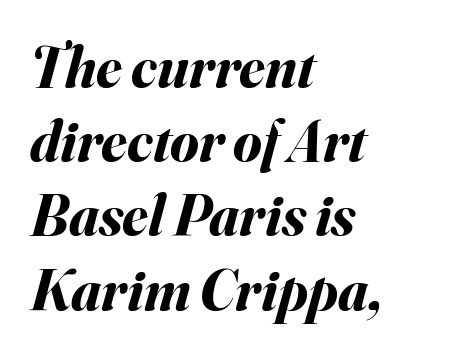
Q: Is the text bold? A: Yes.
Q: Is the text italic (slanted)? A: Yes, it leans right by about 16 degrees.
Q: Is the text underlined? A: No.
Q: How is the paragraph aligned? A: Left-aligned.
Q: Is the spacing between letters normal or unusually wide? A: Normal.
Q: Is the spacing between lines tight, normal or loose? A: Normal.
Q: Width (condensed, normal, or wide)? A: Normal.
Q: Stroke contrast? A: Medium.
Q: x-height? A: Small.
Q: Monospaced? A: No.
